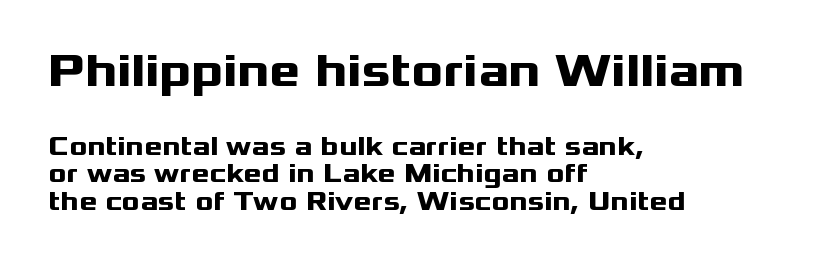
The font's upright variant was chosen for this text. The space between consecutive lines is stingy. Here the glyphs are tracked normally, forming tight word shapes. Emphasis by weight is at full strength: bold. All the whitespace from short lines collects on the right. The passage shown is typed in a proportional face where columns would drift.
